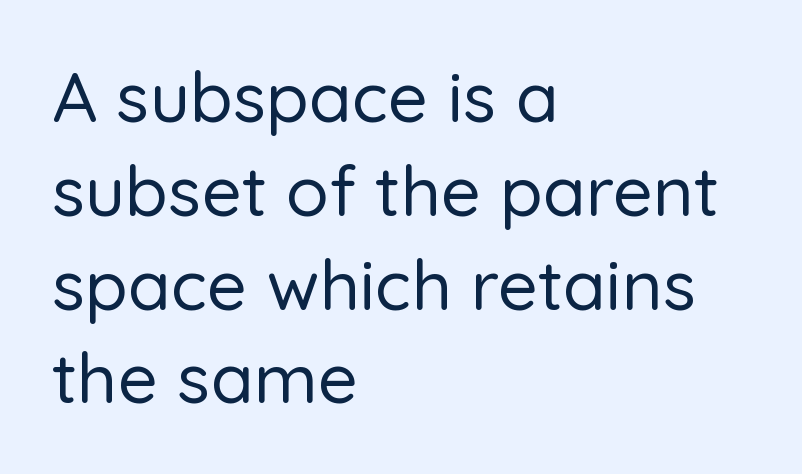
{"serif": "no", "italic": "no", "width": "normal", "stroke_contrast": "low", "x_height": "medium", "monospaced": "no", "underline": "no", "align": "left", "line_spacing": "normal", "line_spacing_ratio": 1.34, "letter_spacing": "normal", "letter_spacing_em": 0.0, "glyph_px": 70}
